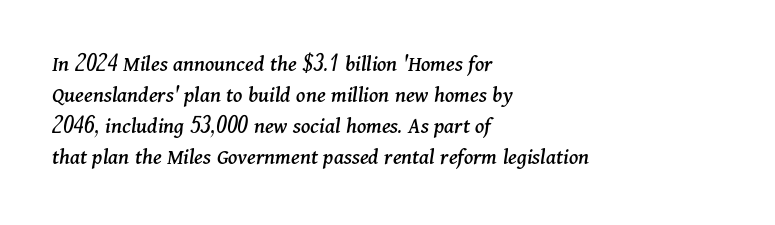
The image shows 23 px text type, italic (leaning right); set left-aligned, normal line spacing (1.35x), normal letter spacing, not underlined.
